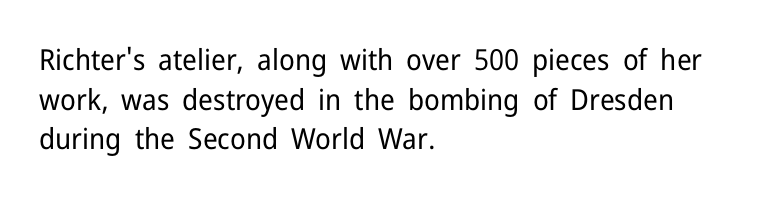
The image shows 29 px regular-weight sans-serif type, upright; set left-aligned, normal line spacing (1.37x), normal letter spacing, not underlined; low stroke contrast and a medium x-height.
